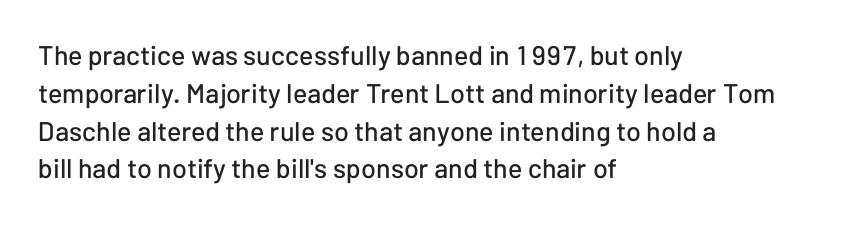
{"italic": "no", "underline": "no", "align": "left", "line_spacing": "normal", "line_spacing_ratio": 1.4, "letter_spacing": "normal", "letter_spacing_em": 0.0, "glyph_px": 27}
